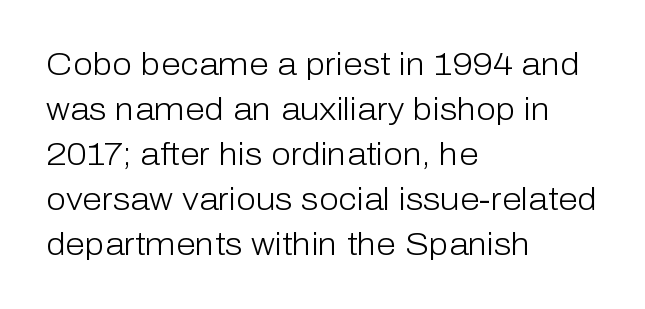
{"serif": "no", "italic": "no", "bold": "no", "weight": "light", "width": "normal", "stroke_contrast": "low", "x_height": "medium", "monospaced": "no", "underline": "no", "align": "left", "line_spacing": "normal", "line_spacing_ratio": 1.41, "letter_spacing": "normal", "letter_spacing_em": 0.0, "glyph_px": 32}
